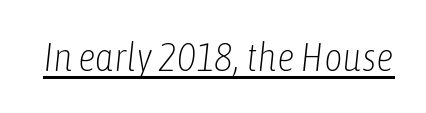
The image shows 40 px light, condensed type, italic (leaning right); set normal letter spacing, underlined; low stroke contrast and a medium x-height.
